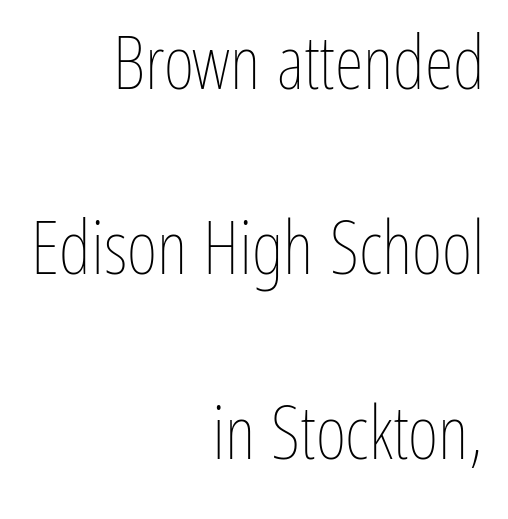
{"italic": "no", "bold": "no", "weight": "thin", "width": "condensed", "stroke_contrast": "low", "x_height": "medium", "monospaced": "no", "underline": "no", "align": "right", "line_spacing": "loose", "line_spacing_ratio": 2.5, "letter_spacing": "normal", "letter_spacing_em": 0.0, "glyph_px": 74}
